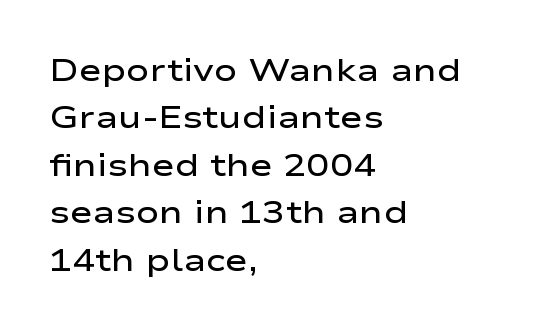
Q: Is the text bold? A: Semi-bold.
Q: Is the text italic (slanted)? A: No, it is upright.
Q: Is the typeface a serif or a sans-serif typeface? A: Sans-serif.
Q: Is the text underlined? A: No.
Q: How is the paragraph aligned? A: Left-aligned.
Q: Is the spacing between letters normal or unusually wide? A: Normal.
Q: Is the spacing between lines tight, normal or loose? A: Normal.
Q: Width (condensed, normal, or wide)? A: Wide.
Q: Stroke contrast? A: Low.
Q: x-height? A: Medium.
Q: Monospaced? A: No.
